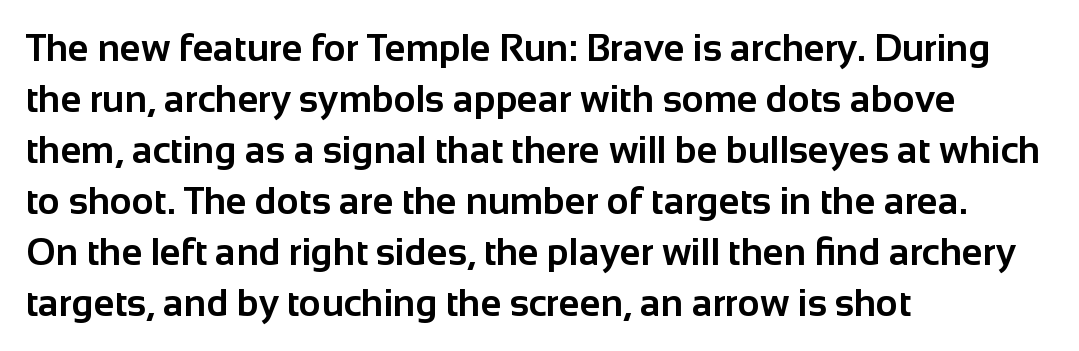
The image shows 38 px bold sans-serif type, upright; set left-aligned, normal line spacing (1.34x), normal letter spacing, not underlined; low stroke contrast and a medium x-height.
